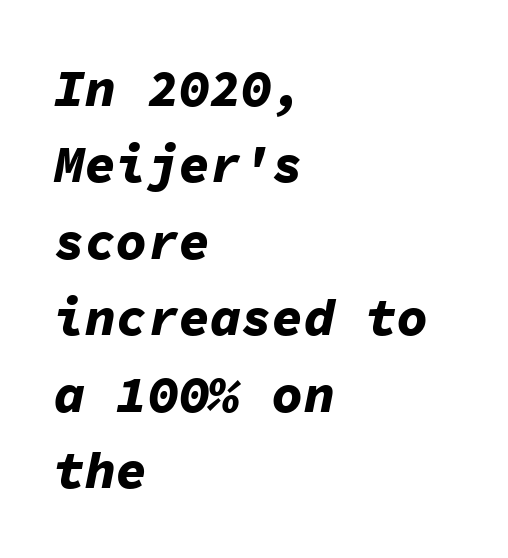
The image shows 52 px bold type, italic (leaning right), monospaced; set left-aligned, normal line spacing (1.47x), normal letter spacing, not underlined; low stroke contrast and a medium x-height.
